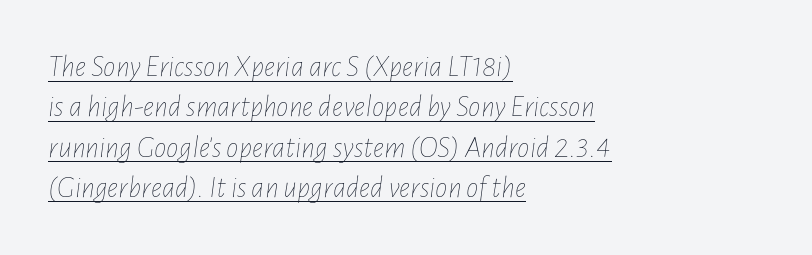
Heft: none added — not bold. There is no visible air inserted between adjacent glyphs. Quick note: interline space is typical. Somebody hit Ctrl+U on this one — the words are underlined. Would a proofreader flag this as italicized? Yes. The text block is weighted toward the left margin, trailing off unevenly rightward.
